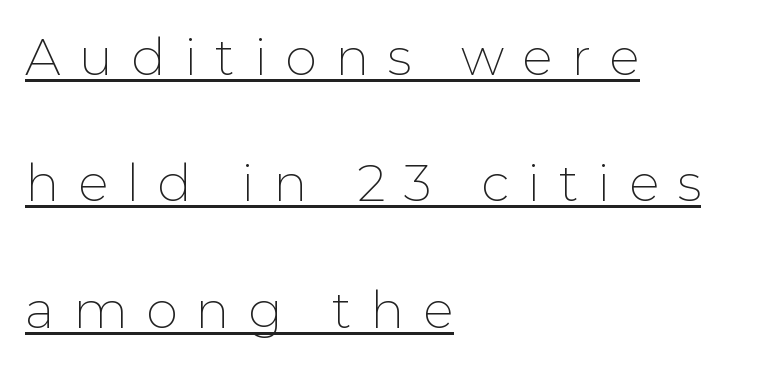
The image shows 51 px thin sans-serif type, upright; set left-aligned, loose line spacing (2.48x), unusually wide letter spacing (+0.36 em), underlined; low stroke contrast and a medium x-height.
